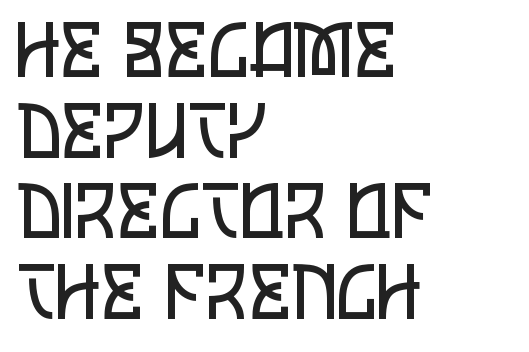
Line beginnings align vertically; line endings do not. Words appear dense and cohesive because spacing is normal. Interline gaps are noticeably narrow in this sample. Upright lettering throughout.
